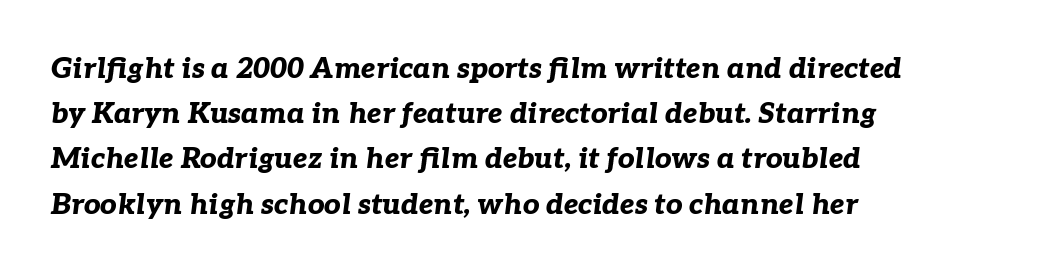
Q: Is the text bold? A: Yes.
Q: Is the text italic (slanted)? A: Yes, it leans right by about 7 degrees.
Q: Is the text underlined? A: No.
Q: How is the paragraph aligned? A: Left-aligned.
Q: Is the spacing between letters normal or unusually wide? A: Normal.
Q: Is the spacing between lines tight, normal or loose? A: Normal.
Q: Width (condensed, normal, or wide)? A: Normal.
Q: Stroke contrast? A: Low.
Q: x-height? A: Medium.
Q: Monospaced? A: No.
